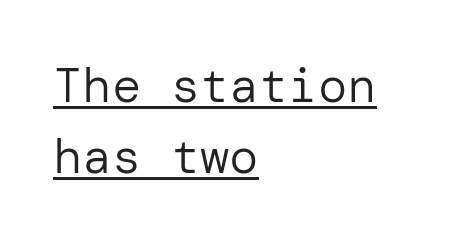
Q: Is the text bold? A: No.
Q: Is the text italic (slanted)? A: No, it is upright.
Q: Is the typeface a serif or a sans-serif typeface? A: Sans-serif.
Q: Is the text underlined? A: Yes.
Q: How is the paragraph aligned? A: Left-aligned.
Q: Is the spacing between letters normal or unusually wide? A: Normal.
Q: Is the spacing between lines tight, normal or loose? A: Normal.
Q: Width (condensed, normal, or wide)? A: Normal.
Q: Stroke contrast? A: Low.
Q: x-height? A: Medium.
